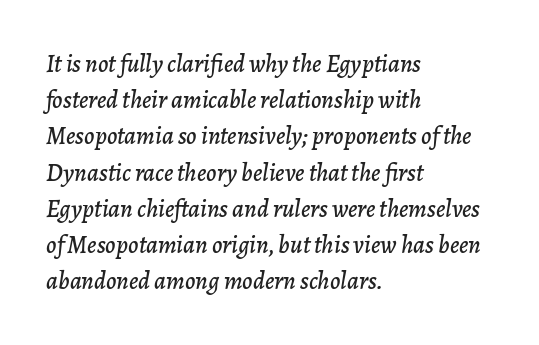
The area under the type is left untouched. The space between consecutive lines is moderate. The tracking reads as untouched default to a designer's eye. If you drew a line through each stem, it would be angled. The rendering anchors every line to the left-hand side.
